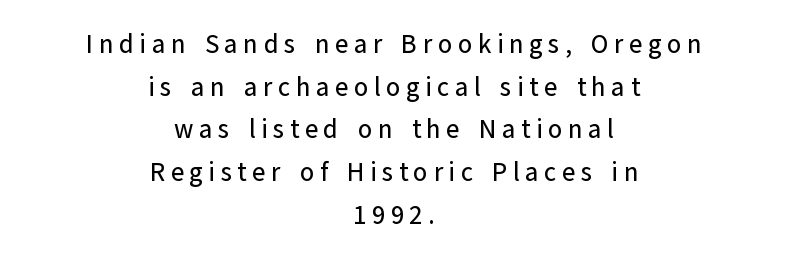
{"italic": "no", "underline": "no", "align": "center", "line_spacing": "normal", "line_spacing_ratio": 1.64, "letter_spacing": "wide", "letter_spacing_em": 0.21, "glyph_px": 26}
